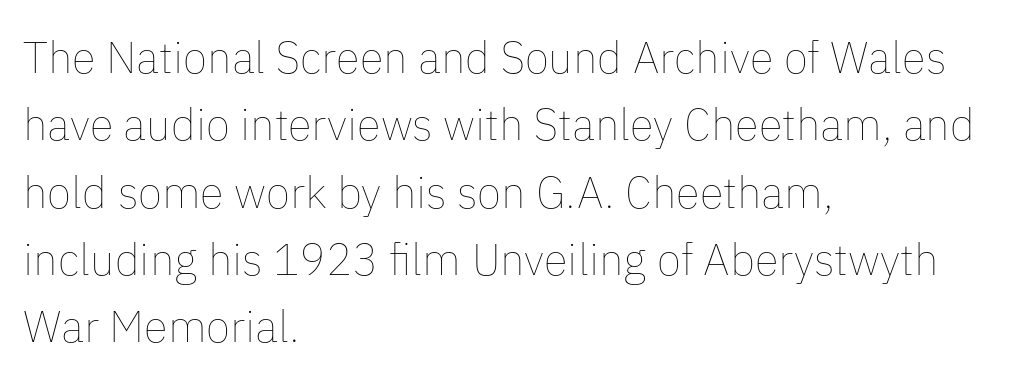
Think standard paragraph weight, or any step lighter than that. You could not count columns in this text — the font is proportionally spaced. A bare baseline throughout the passage. A typesetter would mark this as roman, not italic.
